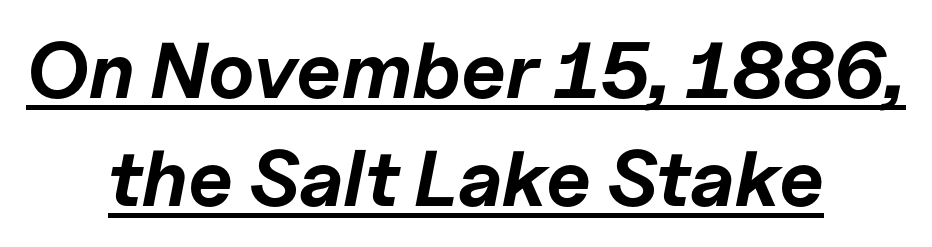
Q: Is the text bold? A: Yes.
Q: Is the text italic (slanted)? A: Yes, it leans right by about 11 degrees.
Q: Is the text underlined? A: Yes.
Q: How is the paragraph aligned? A: Centered.
Q: Is the spacing between letters normal or unusually wide? A: Normal.
Q: Is the spacing between lines tight, normal or loose? A: Normal.
Q: Width (condensed, normal, or wide)? A: Normal.
Q: Stroke contrast? A: Low.
Q: x-height? A: Medium.
Q: Monospaced? A: No.
